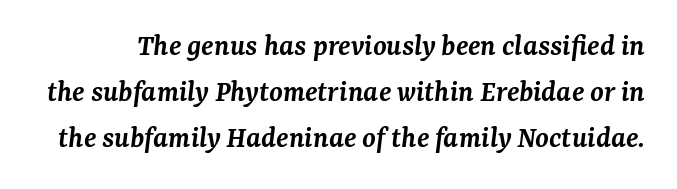
{"serif": "yes", "italic": "yes", "lean": "right", "slant_degrees": 7, "bold": "semi", "weight": "semibold", "width": "normal", "stroke_contrast": "medium", "x_height": "medium", "monospaced": "no", "underline": "no", "line_spacing": "normal", "line_spacing_ratio": 1.49, "letter_spacing": "normal", "letter_spacing_em": 0.0, "glyph_px": 31}
